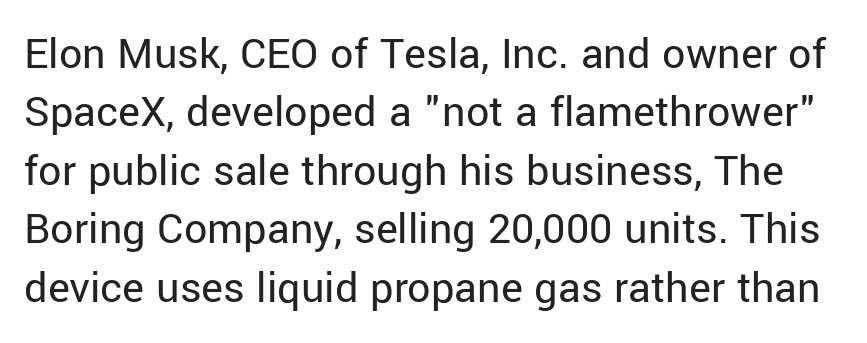
The lines sit at an ordinary, default distance from one another. I'd call this a sans setting — the letters go barefoot. Characters follow at the spacing the type designer built in. Think standard paragraph weight, or any step lighter than that.
